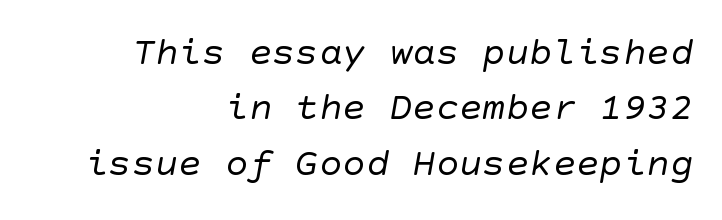
The image shows 39 px regular-weight sans-serif type; set right-aligned, normal line spacing (1.42x), normal letter spacing, not underlined; low stroke contrast and a large x-height.
